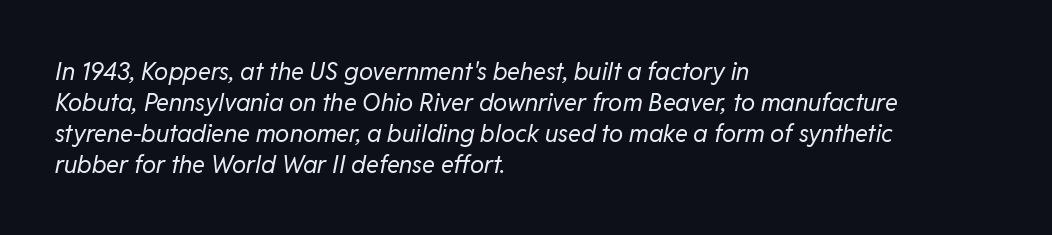
Q: Is the text bold? A: No.
Q: Is the text italic (slanted)? A: Yes, it leans right by about 11 degrees.
Q: Is the text underlined? A: No.
Q: How is the paragraph aligned? A: Left-aligned.
Q: Is the spacing between letters normal or unusually wide? A: Normal.
Q: Is the spacing between lines tight, normal or loose? A: Normal.
